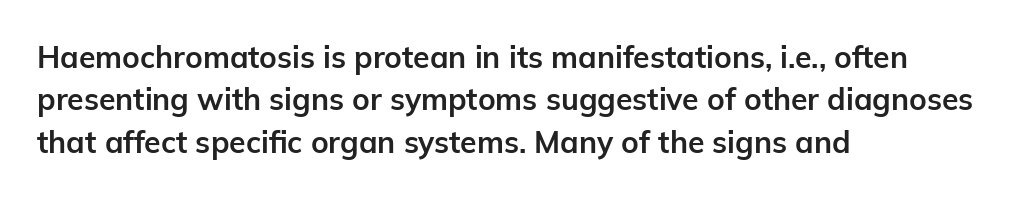
The image shows 30 px bold sans-serif type, upright; set left-aligned, normal line spacing (1.41x), normal letter spacing, not underlined; low stroke contrast and a medium x-height.
